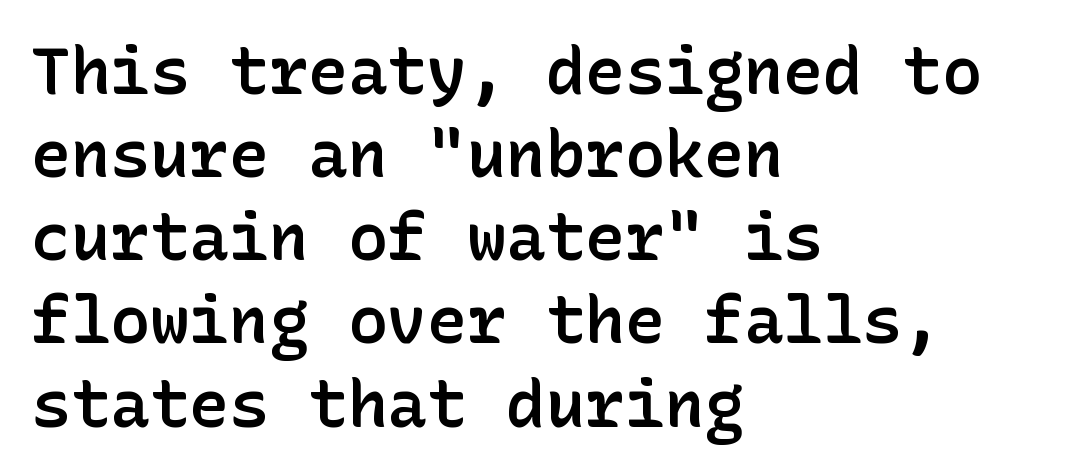
{"serif": "no", "italic": "no", "bold": "semi", "weight": "semibold", "width": "normal", "stroke_contrast": "low", "x_height": "medium", "underline": "no", "align": "left", "line_spacing": "normal", "line_spacing_ratio": 1.26, "letter_spacing": "normal", "letter_spacing_em": 0.0, "glyph_px": 66}
